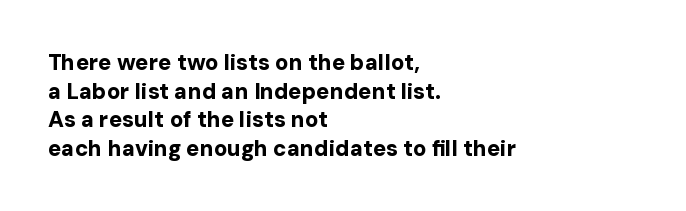
{"italic": "no", "bold": "yes", "underline": "no", "align": "left", "line_spacing": "normal", "line_spacing_ratio": 1.3, "letter_spacing": "normal", "letter_spacing_em": 0.0, "glyph_px": 22}
